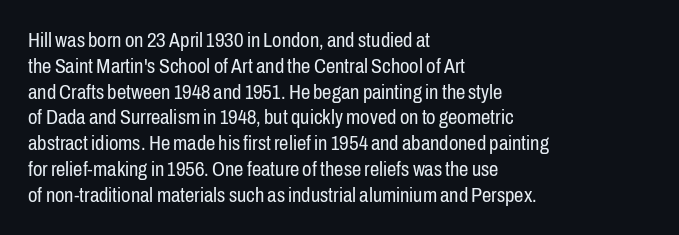
The image shows 21 px text type, upright; set left-aligned, line spacing 1.23x, normal letter spacing, not underlined.
